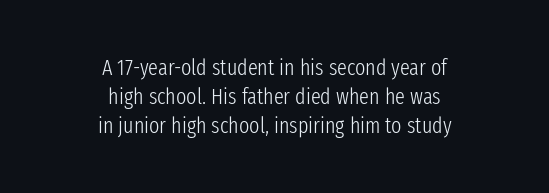
Letter spacing: default. One glance says typical: line gaps are just what's usual. The type sits square on the baseline with zero lean. Centered paragraph, ragged on both sides. The space beneath each line is pristine and unruled. The strokes are not fattened; the text isn't bold.
